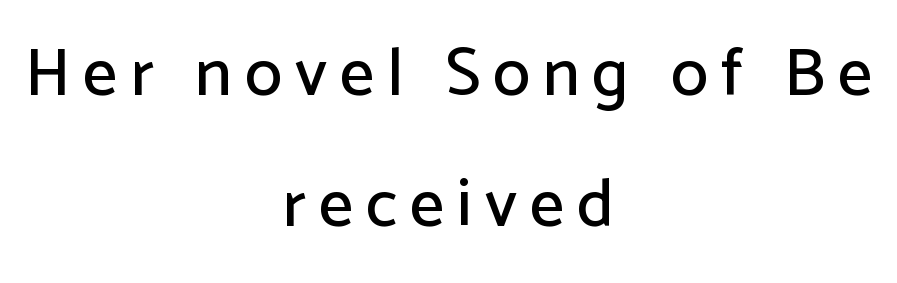
{"serif": "no", "italic": "no", "width": "normal", "stroke_contrast": "low", "x_height": "medium", "monospaced": "no", "underline": "no", "align": "center", "line_spacing": "loose", "line_spacing_ratio": 1.92, "glyph_px": 68}
